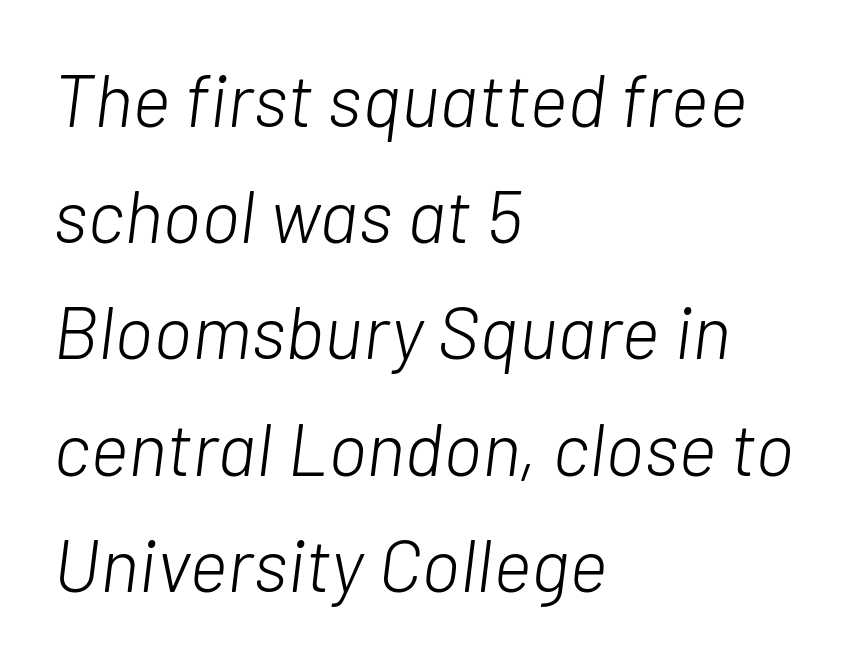
Q: Is the text bold? A: No.
Q: Is the text italic (slanted)? A: Yes, it leans right by about 7 degrees.
Q: Is the text underlined? A: No.
Q: How is the paragraph aligned? A: Left-aligned.
Q: Is the spacing between letters normal or unusually wide? A: Normal.
Q: Is the spacing between lines tight, normal or loose? A: Normal.
Q: Width (condensed, normal, or wide)? A: Normal.
Q: Stroke contrast? A: Low.
Q: x-height? A: Medium.
Q: Monospaced? A: No.
